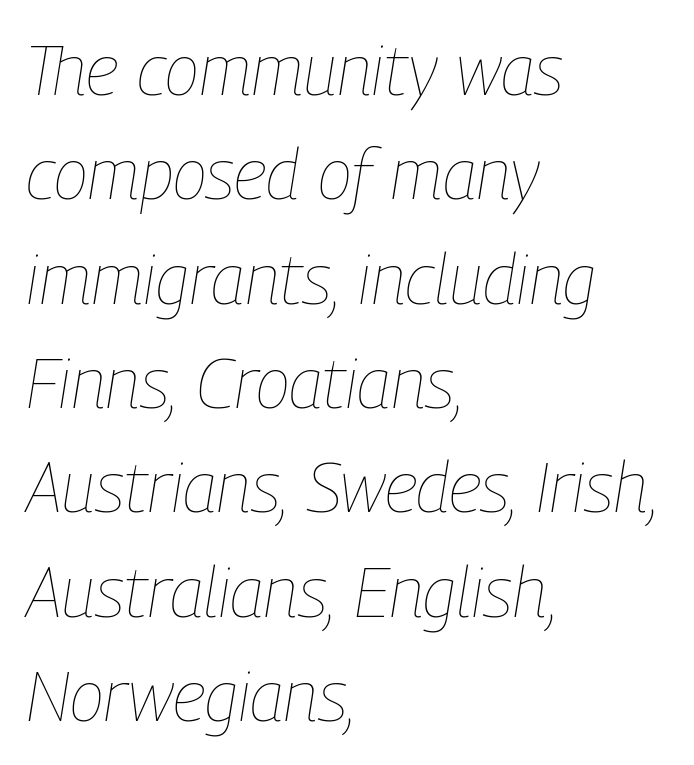
The image shows 71 px thin, condensed type, italic (leaning right); set left-aligned, normal line spacing (1.47x), normal letter spacing, not underlined; low stroke contrast and a medium x-height.
